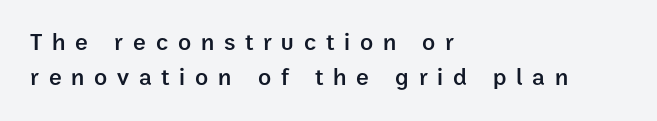
{"italic": "no", "bold": "semi", "underline": "no", "align": "left", "line_spacing": "normal", "line_spacing_ratio": 1.47, "letter_spacing": "wide", "letter_spacing_em": 0.41, "glyph_px": 24}
